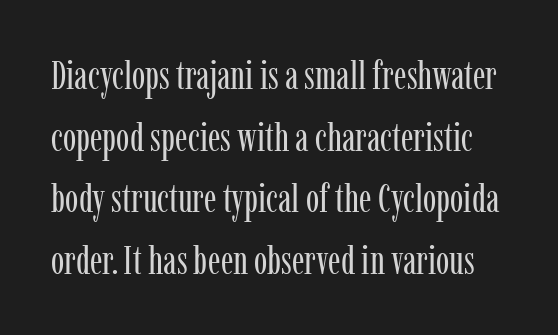
{"serif": "yes", "italic": "no", "bold": "no", "weight": "regular", "width": "condensed", "stroke_contrast": "low", "x_height": "medium", "monospaced": "no", "underline": "no", "line_spacing": "normal", "line_spacing_ratio": 1.54, "letter_spacing": "normal", "letter_spacing_em": 0.0, "glyph_px": 40}
